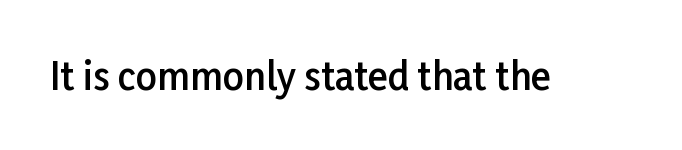
The image shows 37 px semibold sans-serif type, upright; set normal letter spacing, not underlined; low stroke contrast and a medium x-height.
